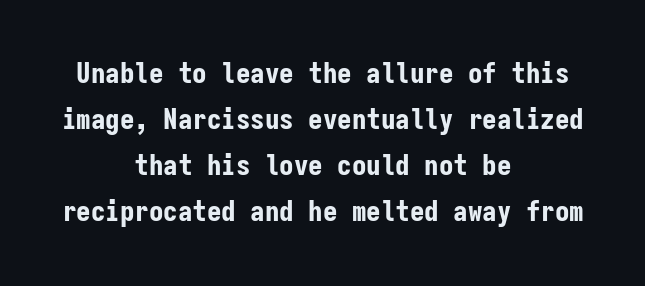
The image shows 29 px bold, condensed sans-serif type, upright, monospaced; set centered, normal line spacing (1.59x), normal letter spacing, not underlined; low stroke contrast and a medium x-height.
